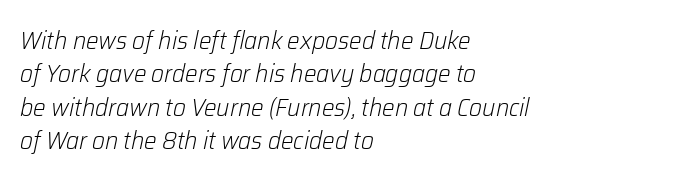
The image shows 25 px text type, italic (leaning right); set left-aligned, normal line spacing (1.34x), normal letter spacing, not underlined.
